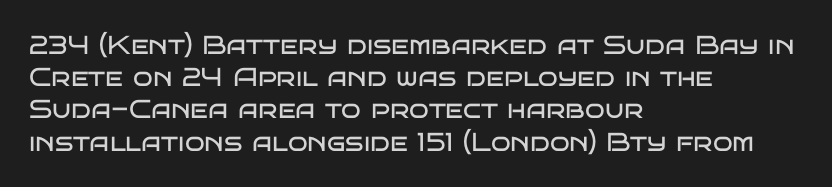
Q: Is the text bold? A: No.
Q: Is the text italic (slanted)? A: No, it is upright.
Q: Is the text underlined? A: No.
Q: How is the paragraph aligned? A: Left-aligned.
Q: Is the spacing between letters normal or unusually wide? A: Normal.
